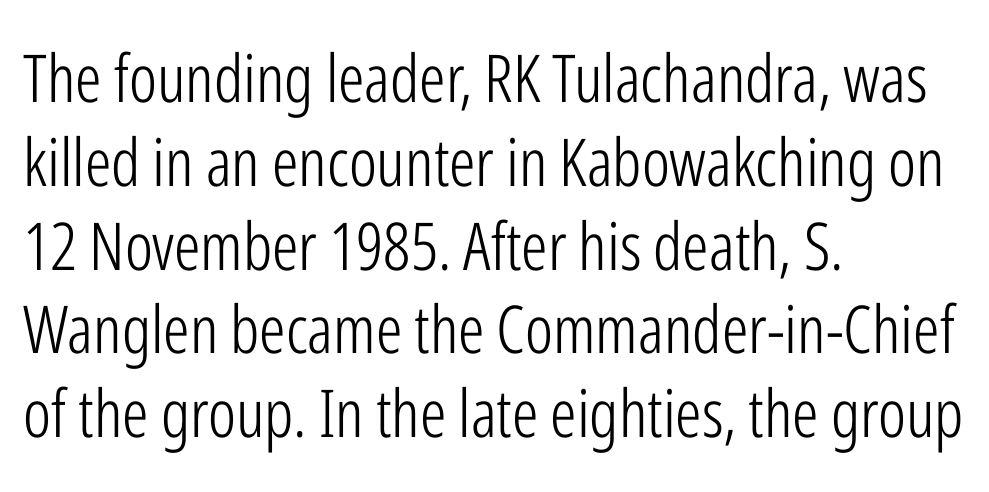
The face used here is proportionally spaced, like ordinary book or web type. Observe the absence of serifs on each vertical stroke in this sample. Underlining? Definitely not there. Standard letterfit; no display-style spreading of the glyphs. Italic: no, the glyphs are upright roman. Weight: regular or lighter.
